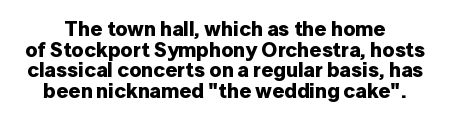
Words float on clear page, feet unadorned. Does the leading feel generous? Not at all — it's pinched. Look at the tracking — it's just the regular setting, nothing added. The passage shown is emphatically bold.
